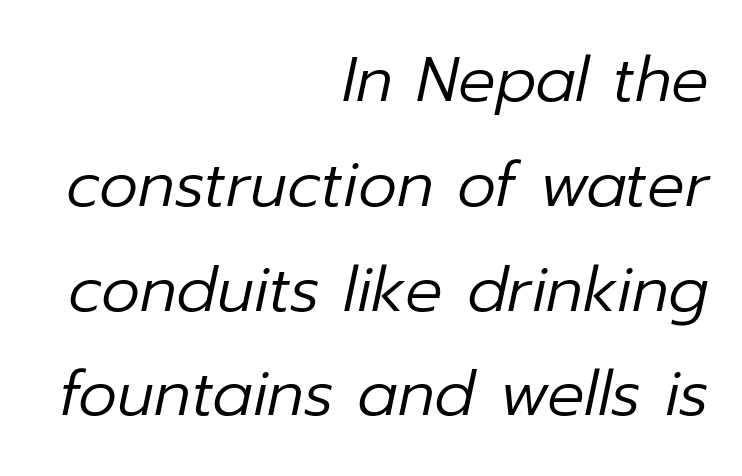
{"italic": "yes", "lean": "right", "slant_degrees": 12, "bold": "no", "weight": "regular", "width": "normal", "stroke_contrast": "low", "x_height": "medium", "monospaced": "no", "underline": "no", "align": "right", "line_spacing": "normal", "line_spacing_ratio": 1.69, "letter_spacing": "normal", "letter_spacing_em": 0.0, "glyph_px": 62}
